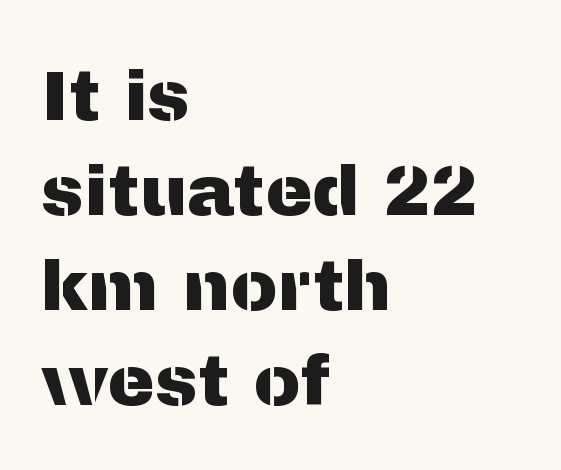
{"serif": "no", "italic": "no", "width": "normal", "stroke_contrast": "medium", "x_height": "medium", "monospaced": "no", "underline": "no", "align": "left", "line_spacing": "normal", "line_spacing_ratio": 1.34, "letter_spacing": "normal", "letter_spacing_em": 0.0, "glyph_px": 71}
